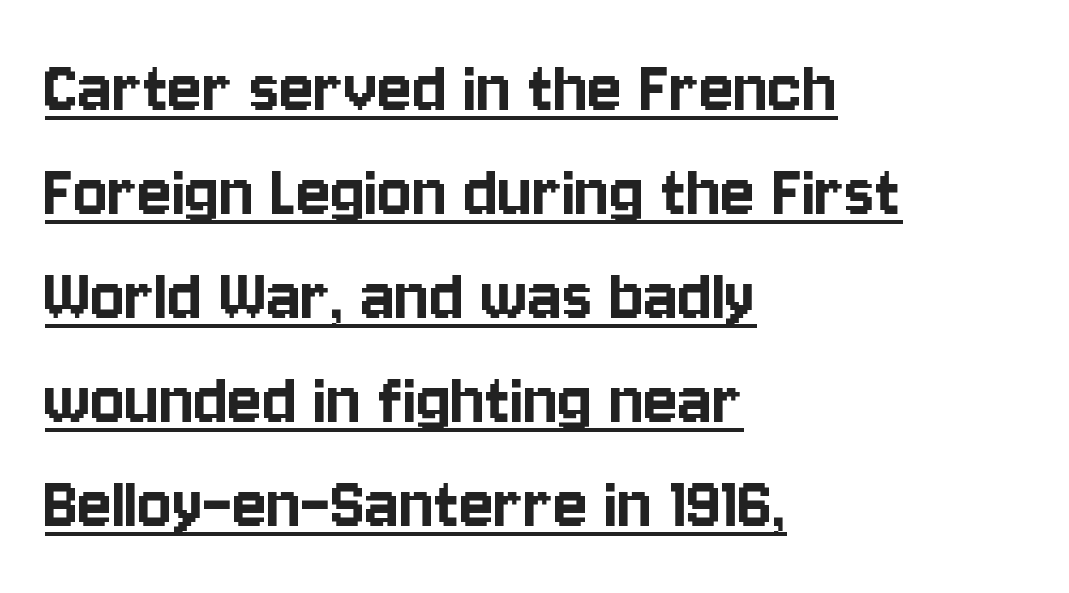
Every stem runs plumb, perpendicular to the baseline. This block has exactly the height ordinary leading produces. The rendering uses the underline text-decoration. The tracking reads as untouched default to a designer's eye.
